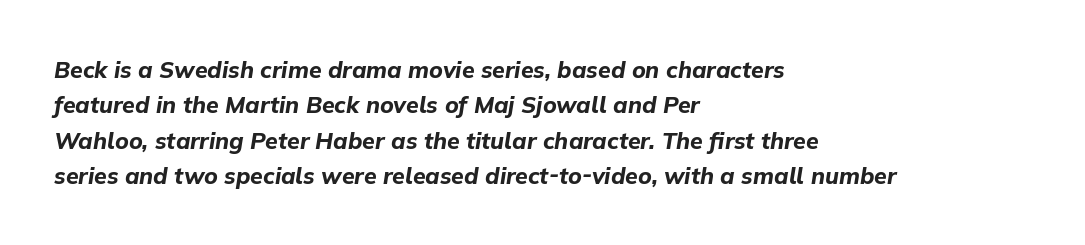
The rendering applies a slant to the glyphs. Students, this is bold: see how much ink each stroke carries. The line texture is even and compact thanks to regular tracking. The paragraph has a hard left edge and a soft right edge. The line-height multiplier appears to be the usual default.
